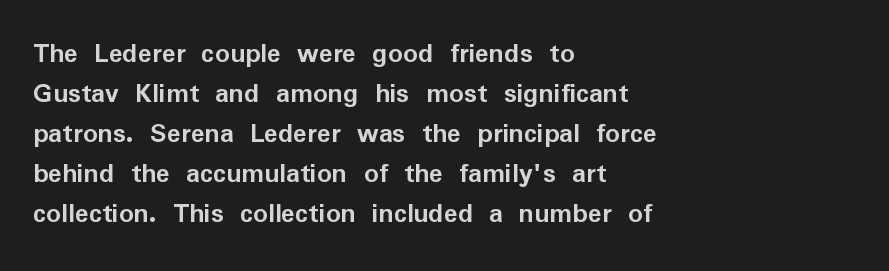
The image shows 29 px semibold sans-serif type, upright; set left-aligned, normal line spacing (1.38x), normal letter spacing, not underlined; low stroke contrast and a medium x-height.
